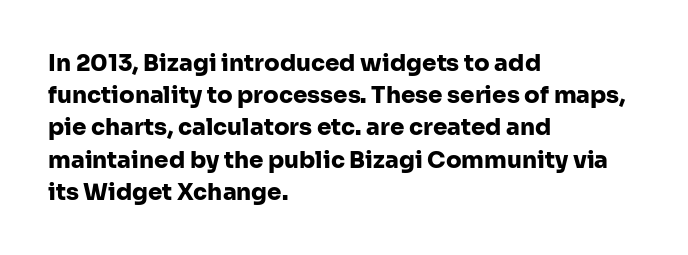
The image shows 23 px bold type, upright; set left-aligned, normal line spacing (1.4x), normal letter spacing, not underlined.
